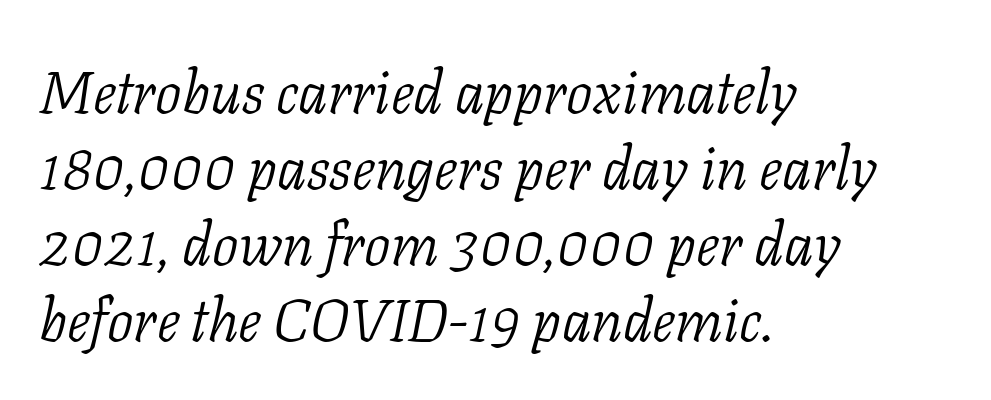
{"serif": "yes", "italic": "yes", "lean": "right", "slant_degrees": 11, "bold": "no", "weight": "light", "width": "normal", "stroke_contrast": "low", "x_height": "medium", "monospaced": "no", "underline": "no", "align": "left", "line_spacing": "normal", "line_spacing_ratio": 1.29, "letter_spacing": "normal", "letter_spacing_em": 0.0, "glyph_px": 59}
